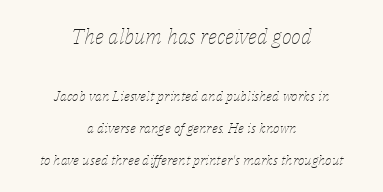
Q: Is the text bold? A: No.
Q: Is the text italic (slanted)? A: Yes, it leans right by about 14 degrees.
Q: Is the text underlined? A: No.
Q: How is the paragraph aligned? A: Centered.
Q: Is the spacing between letters normal or unusually wide? A: Normal.
Q: Is the spacing between lines tight, normal or loose? A: Loose.
Q: Which block of text is set in a larger size, the first (top) or the second (bottom)? A: The first (top) one.
